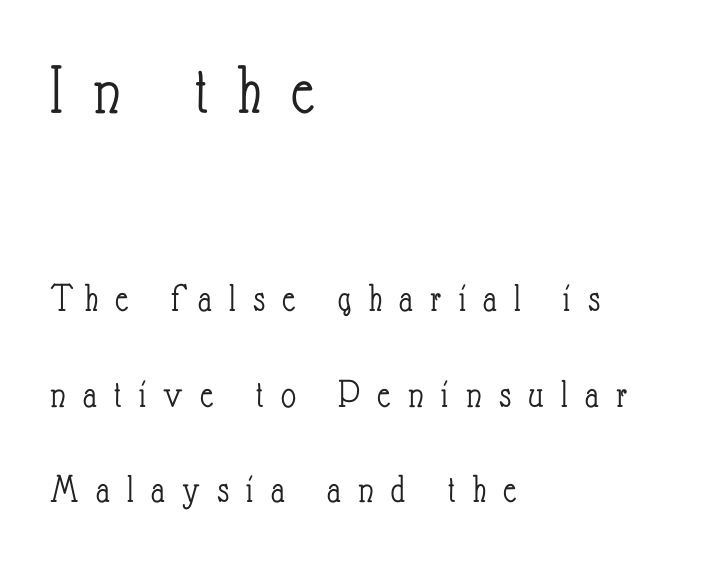
Q: Is the text bold? A: No.
Q: Is the text italic (slanted)? A: No, it is upright.
Q: Is the text underlined? A: No.
Q: How is the paragraph aligned? A: Left-aligned.
Q: Is the spacing between letters normal or unusually wide? A: Unusually wide.
Q: Is the spacing between lines tight, normal or loose? A: Loose.
Q: Which block of text is set in a larger size, the first (top) or the second (bottom)? A: The first (top) one.
Q: Width (condensed, normal, or wide)? A: Condensed.
Q: Stroke contrast? A: Low.
Q: x-height? A: Small.
Q: Monospaced? A: No.
